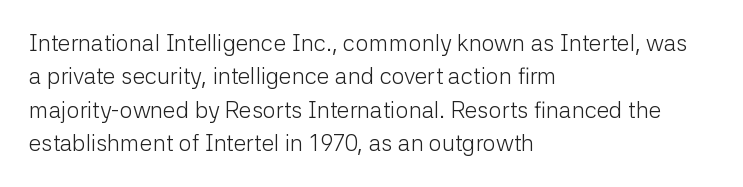
{"italic": "no", "bold": "no", "underline": "no", "align": "left", "line_spacing": "normal", "line_spacing_ratio": 1.45, "letter_spacing": "normal", "letter_spacing_em": 0.0, "glyph_px": 23}
